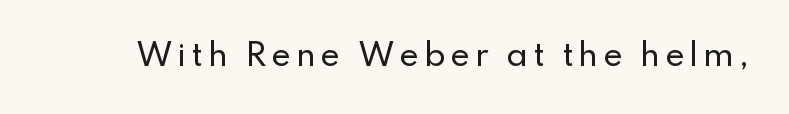
Q: Is the text italic (slanted)? A: No, it is upright.
Q: Is the typeface a serif or a sans-serif typeface? A: Sans-serif.
Q: Is the text underlined? A: No.
Q: Width (condensed, normal, or wide)? A: Normal.
Q: Stroke contrast? A: Low.
Q: x-height? A: Small.
Q: Monospaced? A: No.
